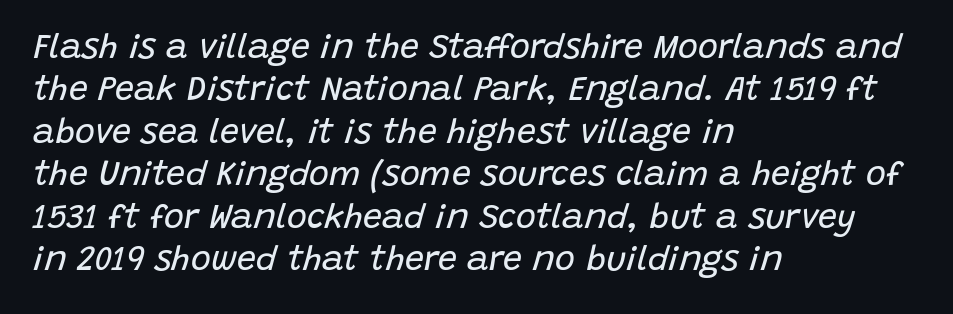
The image shows 34 px regular-weight type, italic (leaning right); set left-aligned, normal line spacing (1.25x), normal letter spacing, not underlined; low stroke contrast and a large x-height.
